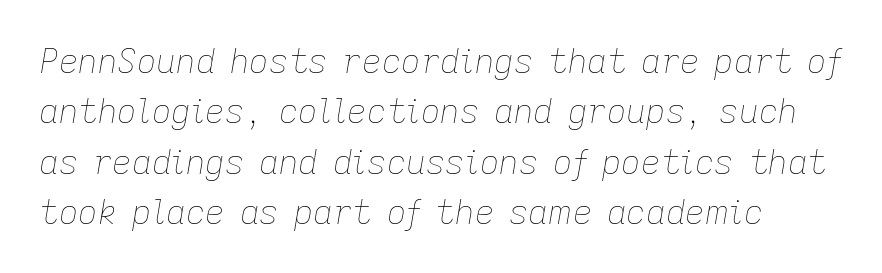
The image shows 34 px thin type, italic (leaning right); set normal line spacing (1.48x), normal letter spacing, not underlined; low stroke contrast and a medium x-height.
